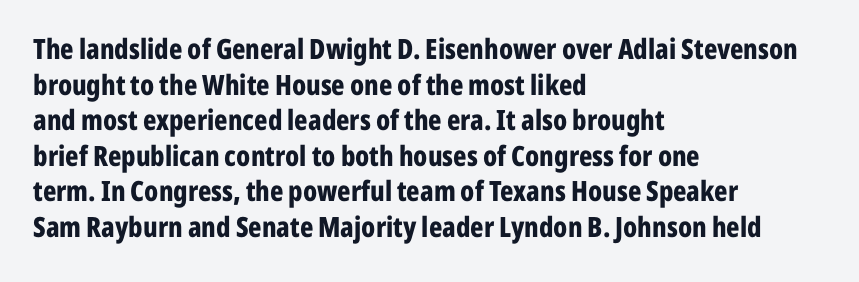
Rendered with straight, roman letterforms. A typesetter would label this face a sans. Thick stems and heavy bowls — unmistakably bold. The line-height multiplier appears to be the usual default.
